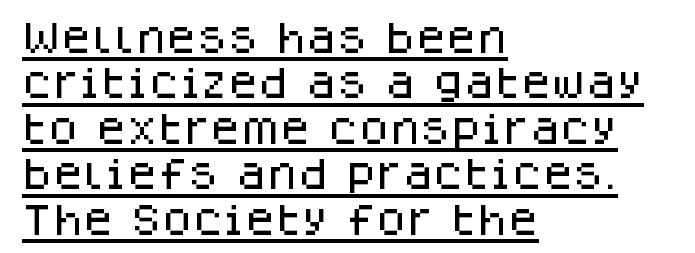
The image shows 35 px sans-serif type, upright; set left-aligned, normal line spacing (1.3x), normal letter spacing, underlined; low stroke contrast and a large x-height.
